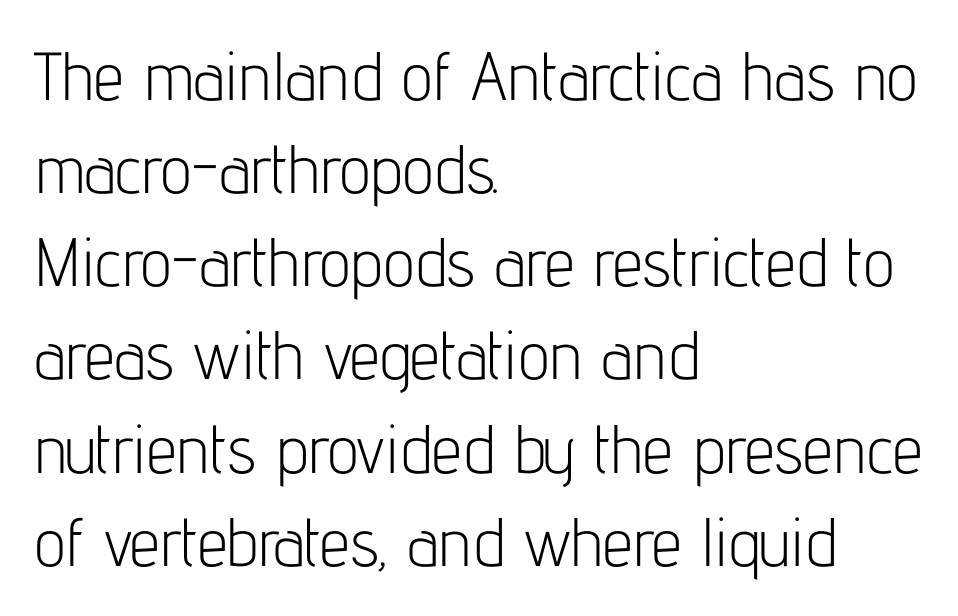
{"serif": "no", "italic": "no", "bold": "no", "weight": "light", "width": "condensed", "stroke_contrast": "low", "x_height": "medium", "monospaced": "no", "underline": "no", "align": "left", "line_spacing": "normal", "line_spacing_ratio": 1.37, "letter_spacing": "normal", "letter_spacing_em": 0.0, "glyph_px": 68}
